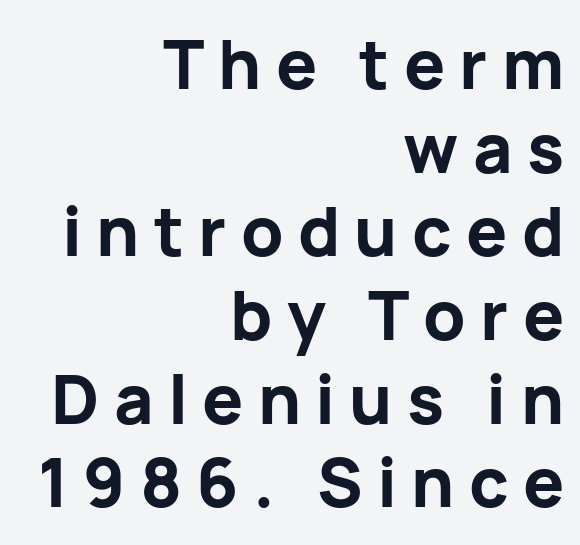
The image shows 68 px bold sans-serif type, upright; set right-aligned, line spacing 1.23x, unusually wide letter spacing (+0.21 em), not underlined; low stroke contrast and a medium x-height.
